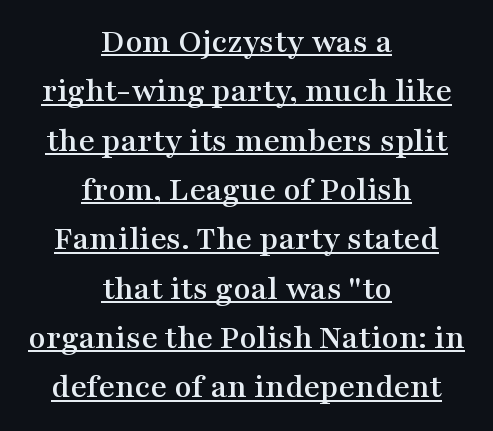
Q: Is the text italic (slanted)? A: No, it is upright.
Q: Is the typeface a serif or a sans-serif typeface? A: Serif.
Q: Is the text underlined? A: Yes.
Q: How is the paragraph aligned? A: Centered.
Q: Is the spacing between letters normal or unusually wide? A: Normal.
Q: Is the spacing between lines tight, normal or loose? A: Normal.
Q: Width (condensed, normal, or wide)? A: Wide.
Q: Stroke contrast? A: Medium.
Q: x-height? A: Medium.
Q: Monospaced? A: No.
